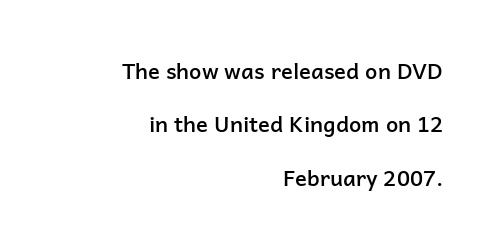
Q: Is the text bold? A: Semi-bold.
Q: Is the text italic (slanted)? A: No, it is upright.
Q: Is the text underlined? A: No.
Q: How is the paragraph aligned? A: Right-aligned.
Q: Is the spacing between letters normal or unusually wide? A: Normal.
Q: Is the spacing between lines tight, normal or loose? A: Loose.
